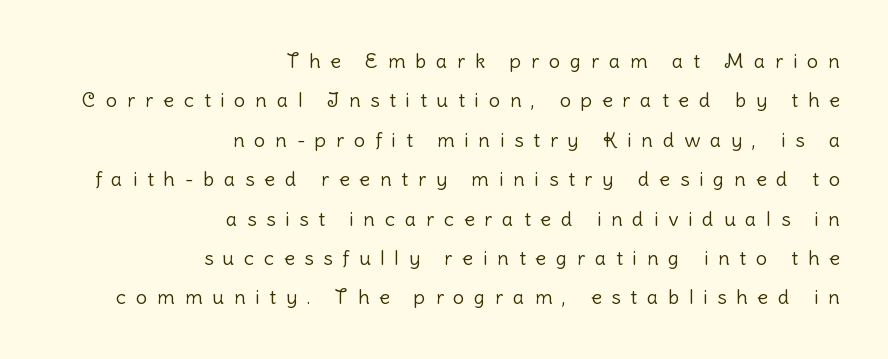
Q: Is the text bold? A: No.
Q: Is the text italic (slanted)? A: No, it is upright.
Q: Is the text underlined? A: No.
Q: How is the paragraph aligned? A: Right-aligned.
Q: Is the spacing between letters normal or unusually wide? A: Unusually wide.
Q: Is the spacing between lines tight, normal or loose? A: Loose.
